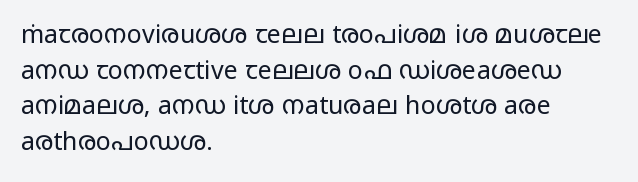
No word sits above an underline. These lines stack with their left ends in a neat column. The line-height multiplier appears to be the usual default. Ordinary non-slanted type is in use. Students, note that the glyphs here touch the page at normal intervals.
